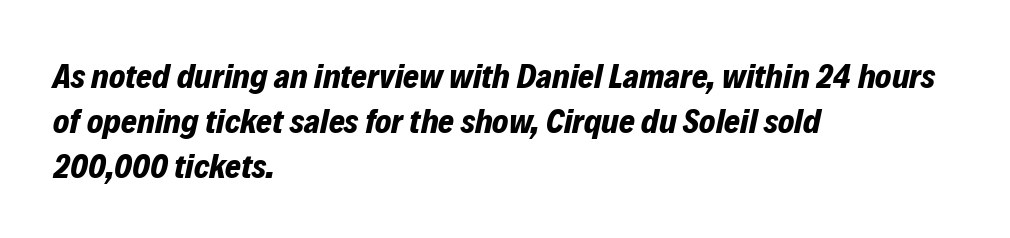
The image shows 34 px bold type, italic (leaning right); set left-aligned, normal line spacing (1.32x), normal letter spacing, not underlined; low stroke contrast and a medium x-height.
